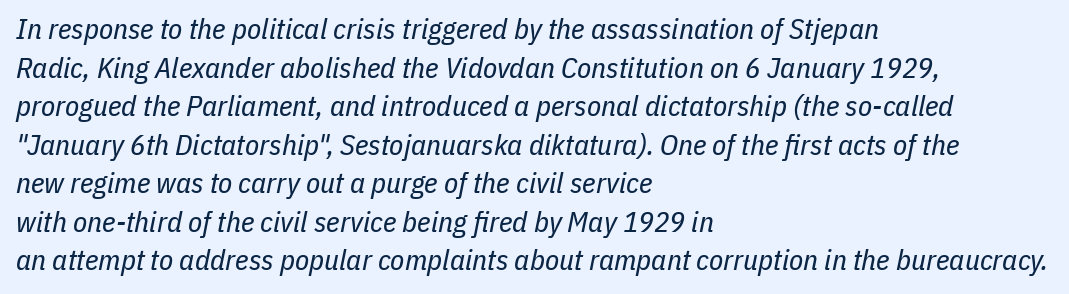
This rendering features lettering with no underline. The passage shown is typed in a proportional face where columns would drift. Line spacing here is normal. Posture: slanted.
